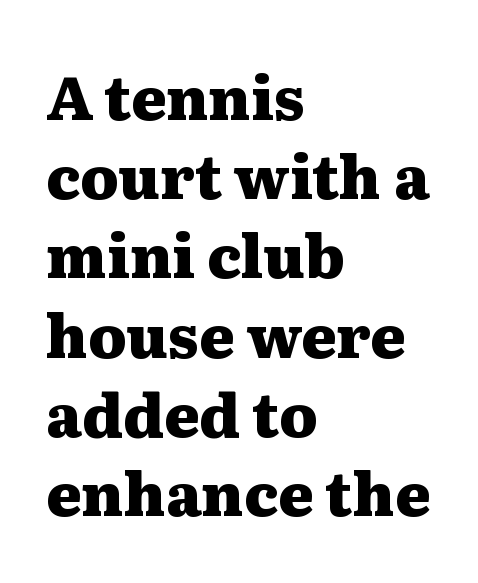
{"serif": "yes", "italic": "no", "bold": "yes", "weight": "heavy", "width": "wide", "stroke_contrast": "medium", "x_height": "medium", "monospaced": "no", "underline": "no", "align": "left", "line_spacing": "normal", "line_spacing_ratio": 1.32, "letter_spacing": "normal", "letter_spacing_em": 0.0, "glyph_px": 60}
